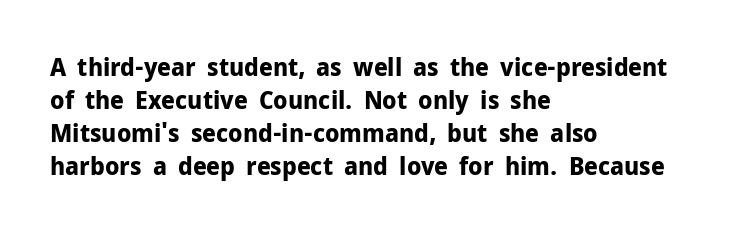
Q: Is the text bold? A: Yes.
Q: Is the text italic (slanted)? A: No, it is upright.
Q: Is the text underlined? A: No.
Q: How is the paragraph aligned? A: Left-aligned.
Q: Is the spacing between letters normal or unusually wide? A: Normal.
Q: Is the spacing between lines tight, normal or loose? A: Normal.
